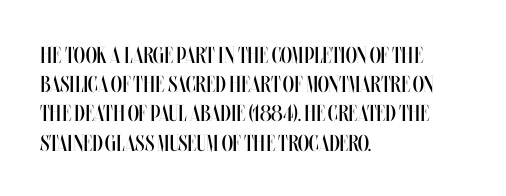
Q: Is the text bold? A: No.
Q: Is the text italic (slanted)? A: No, it is upright.
Q: Is the text underlined? A: No.
Q: How is the paragraph aligned? A: Left-aligned.
Q: Is the spacing between letters normal or unusually wide? A: Normal.
Q: Is the spacing between lines tight, normal or loose? A: Normal.
